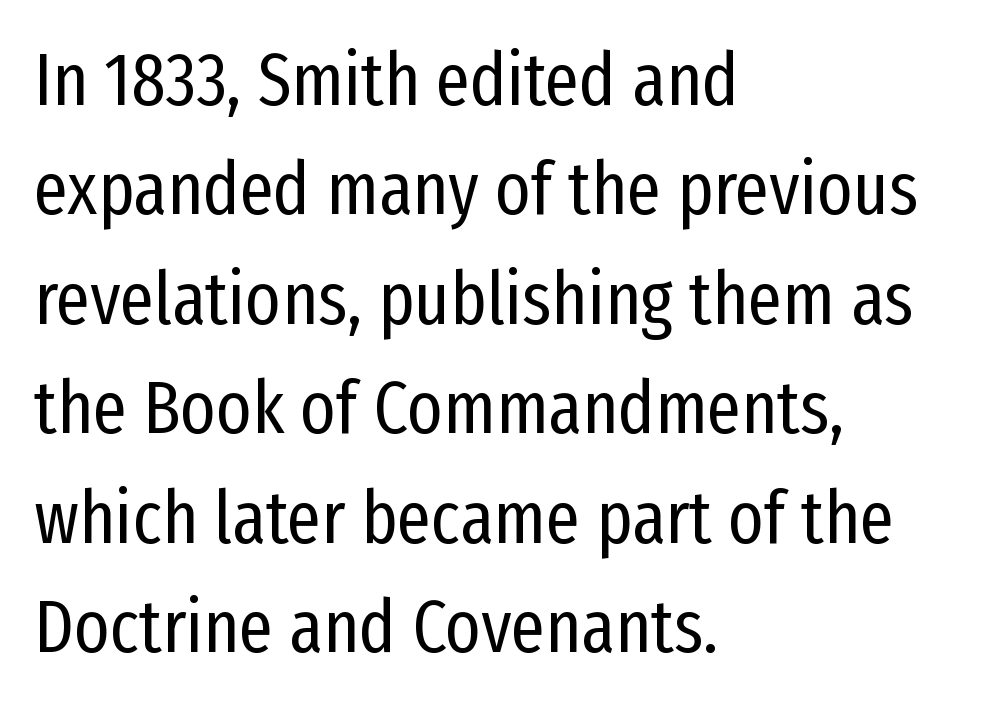
Classification — sans serif. These lines are rendered in a variable-pitch font. Every character sits straight up, as roman type does. The rag falls on the right side of this text block. Nobody touched the tracking dial on this one.
